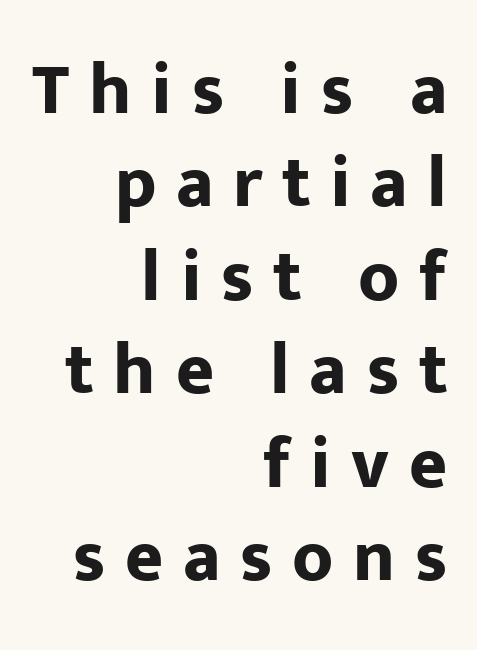
It's the straight-up-and-down kind of type. A typesetter would call this proportional, since set widths differ per character. How heavy is the stroke? Heavy — this is a bold. Nope, no serifs anywhere on these letters. Successive baselines arrive at the customary interval.
